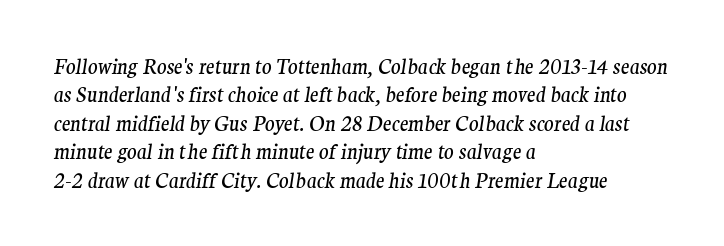
Style check: oblique. A normal amount of white space separates one row of letters from the next. The line texture is even and compact thanks to regular tracking. Letters rest on an invisible, unmarked baseline. The paragraph shown leans on its left margin.
